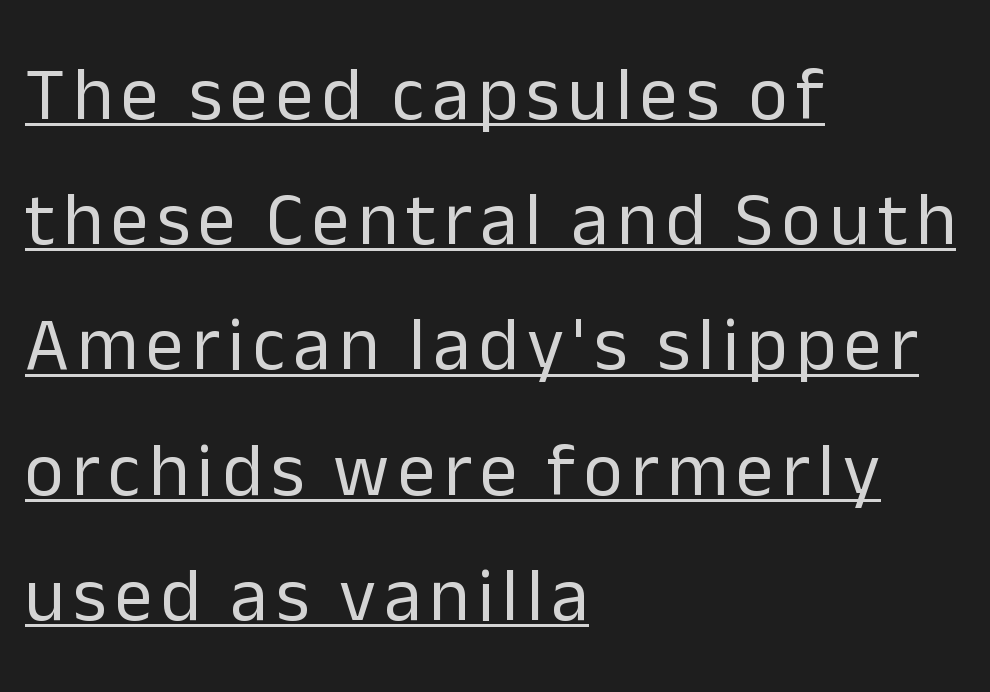
Q: Is the text bold? A: No.
Q: Is the text italic (slanted)? A: No, it is upright.
Q: Is the typeface a serif or a sans-serif typeface? A: Sans-serif.
Q: Is the text underlined? A: Yes.
Q: How is the paragraph aligned? A: Left-aligned.
Q: Is the spacing between lines tight, normal or loose? A: Normal.
Q: Width (condensed, normal, or wide)? A: Normal.
Q: Stroke contrast? A: Low.
Q: x-height? A: Medium.
Q: Monospaced? A: No.
